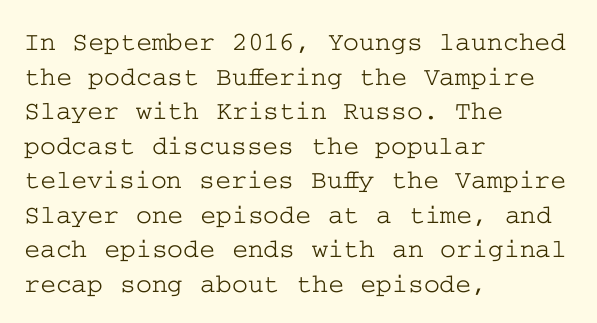
Q: Is the text italic (slanted)? A: No, it is upright.
Q: Is the text underlined? A: No.
Q: How is the paragraph aligned? A: Left-aligned.
Q: Is the spacing between letters normal or unusually wide? A: Normal.
Q: Is the spacing between lines tight, normal or loose? A: Normal.
